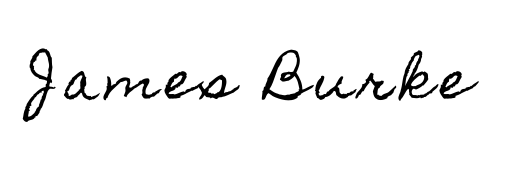
The image shows 52 px condensed type; set not underlined; a small x-height.
